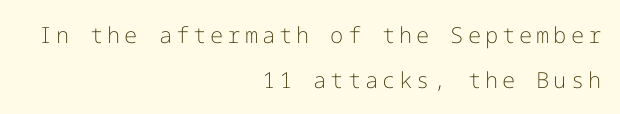
Bare-footed words on every line. If you drew a ruler down the right edge, every line would touch it. Quick note: not italic, upright. The leading is generous, giving the passage an open texture.
